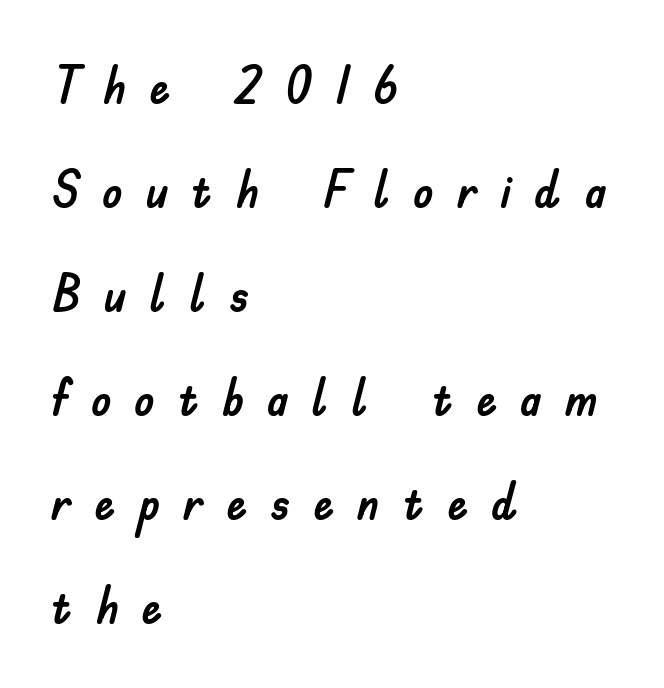
Q: Is the text italic (slanted)? A: Yes.
Q: Is the typeface a serif or a sans-serif typeface? A: Sans-serif.
Q: Is the text underlined? A: No.
Q: How is the paragraph aligned? A: Left-aligned.
Q: Is the spacing between letters normal or unusually wide? A: Unusually wide.
Q: Is the spacing between lines tight, normal or loose? A: Loose.
Q: Width (condensed, normal, or wide)? A: Normal.
Q: Stroke contrast? A: Low.
Q: x-height? A: Small.
Q: Monospaced? A: No.
